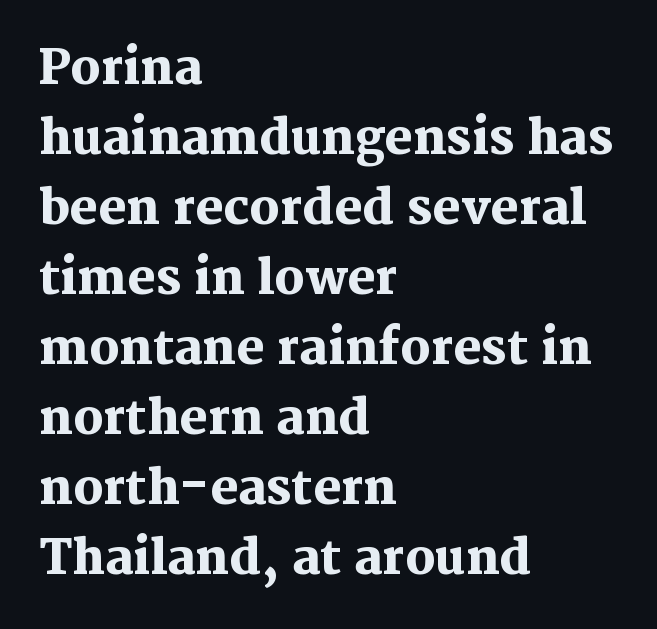
The image shows 47 px heavy serif type, upright; set left-aligned, normal line spacing (1.49x), normal letter spacing, not underlined; medium stroke contrast and a medium x-height.
